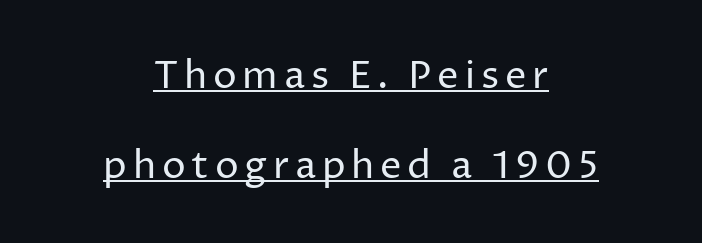
Baseline-to-baseline distance is far greater than the letter height. The letters advance in unequal steps, a hallmark of proportional type. The axis of the letterforms is exactly vertical. Is the type heavy? It reads as light-to-regular instead. This sample carries an underscore along the baseline area. Typeset on center — no edge is straight.
